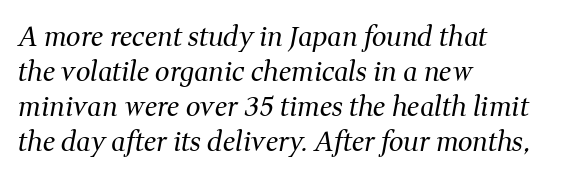
Only glyphs here, with clear space below each row. Vertical stems look standard width or narrower in stroke. Italic: yes, the glyphs are oblique. In terms of leading, this rendering sits right in the middle. All the whitespace from short lines collects on the right. Caption: standard tracking, unaltered.
